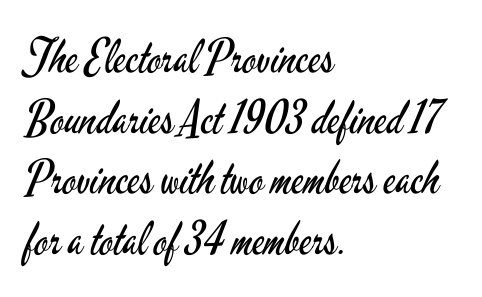
{"serif": "no", "bold": "no", "weight": "regular", "width": "condensed", "stroke_contrast": "low", "x_height": "small", "monospaced": "no", "underline": "no", "align": "left", "line_spacing": "normal", "line_spacing_ratio": 1.32, "letter_spacing": "normal", "letter_spacing_em": 0.0, "glyph_px": 46}
